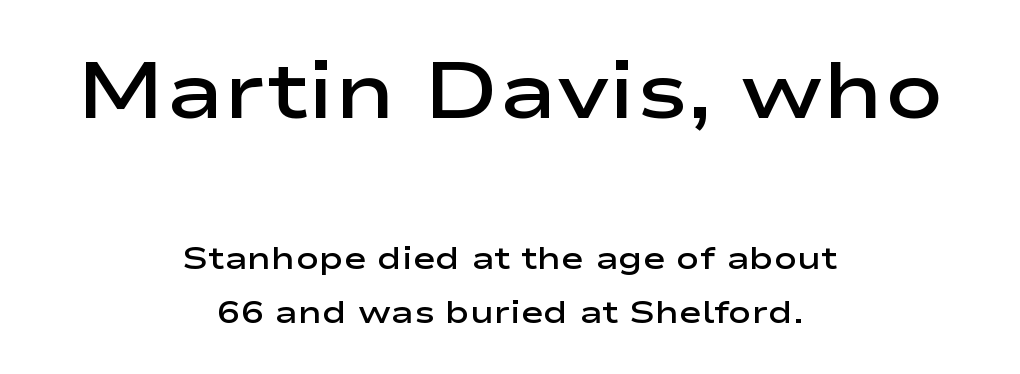
The image shows 78 px semibold, wide sans-serif type, upright; set centered, line spacing 1.74x, normal letter spacing, not underlined; the first (top) block is 2.52x larger; low stroke contrast and a medium x-height.
